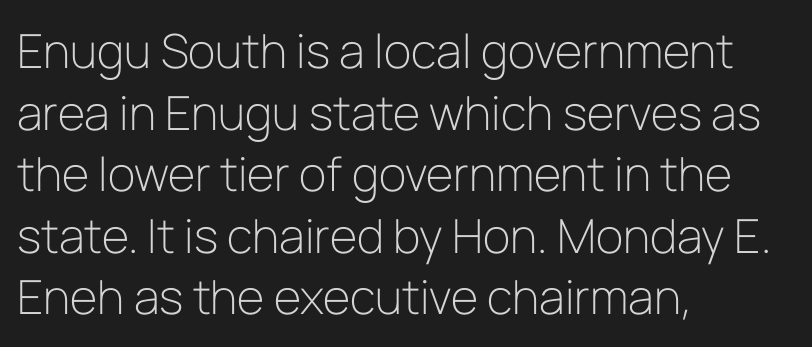
The image shows 47 px light sans-serif type, upright; set left-aligned, normal line spacing (1.31x), normal letter spacing, not underlined; low stroke contrast and a medium x-height.
